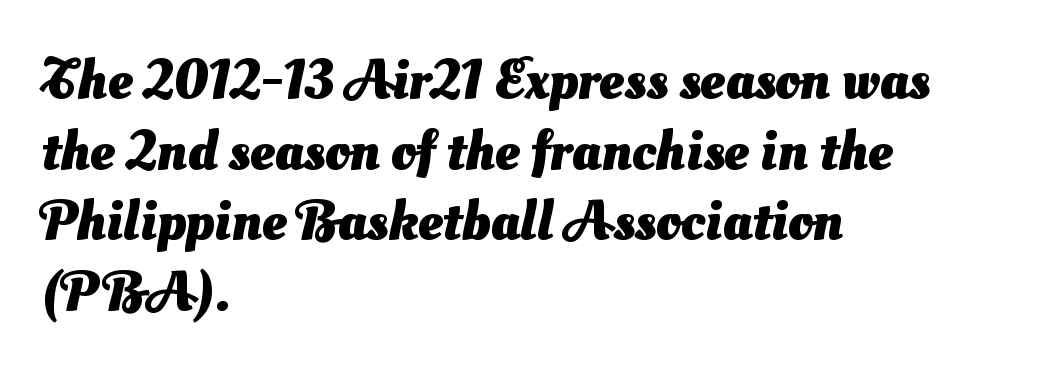
Q: Is the text bold? A: Yes.
Q: Is the typeface a serif or a sans-serif typeface? A: Sans-serif.
Q: Is the text underlined? A: No.
Q: How is the paragraph aligned? A: Left-aligned.
Q: Is the spacing between letters normal or unusually wide? A: Normal.
Q: Is the spacing between lines tight, normal or loose? A: Normal.
Q: Width (condensed, normal, or wide)? A: Normal.
Q: Stroke contrast? A: Medium.
Q: x-height? A: Small.
Q: Monospaced? A: No.
